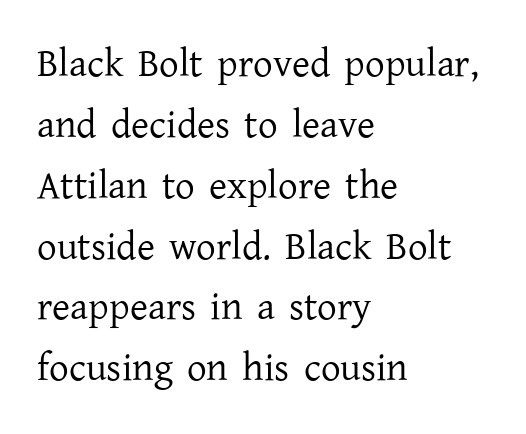
{"serif": "yes", "italic": "no", "bold": "no", "weight": "regular", "width": "normal", "stroke_contrast": "low", "x_height": "medium", "monospaced": "no", "underline": "no", "align": "left", "line_spacing": "normal", "line_spacing_ratio": 1.56, "letter_spacing": "normal", "letter_spacing_em": 0.0, "glyph_px": 39}
